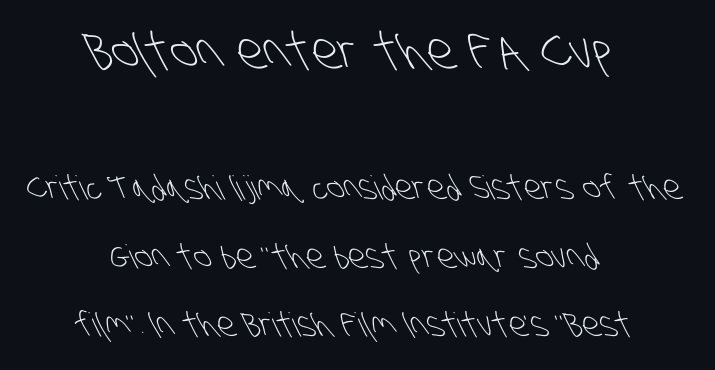
In CSS terms this would be text-align: center. Unmarked baselines from the first word to the last. Look at the bottom of the vertical strokes: they stop flat, with no serifs. Stem width sits at or under what a default text font uses. These lines stand farther apart than default settings would place them. Varying glyph widths throughout — classic text-font behaviour.
